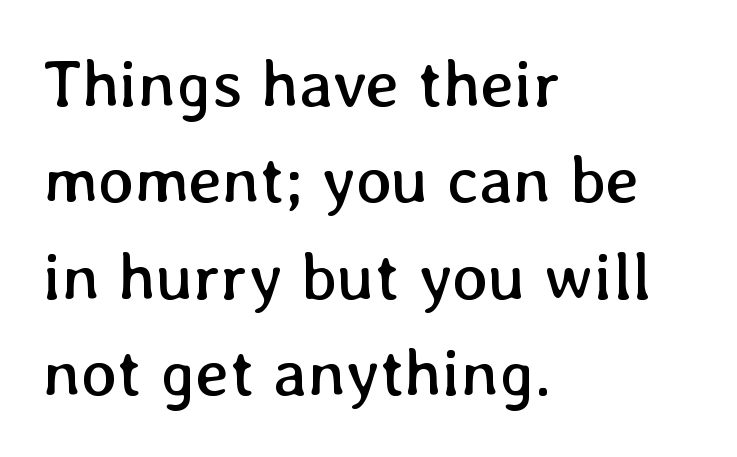
{"italic": "no", "bold": "no", "weight": "regular", "width": "normal", "stroke_contrast": "low", "x_height": "medium", "monospaced": "no", "underline": "no", "align": "left", "line_spacing": "normal", "line_spacing_ratio": 1.44, "letter_spacing": "normal", "letter_spacing_em": 0.0, "glyph_px": 67}
